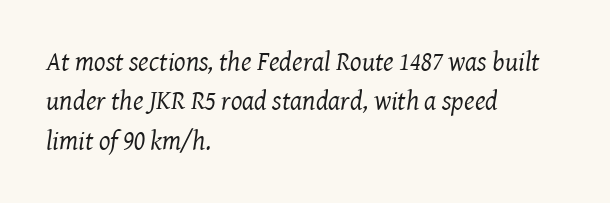
The image shows 27 px text type, italic (leaning right); set left-aligned, normal line spacing (1.46x), normal letter spacing, not underlined.
